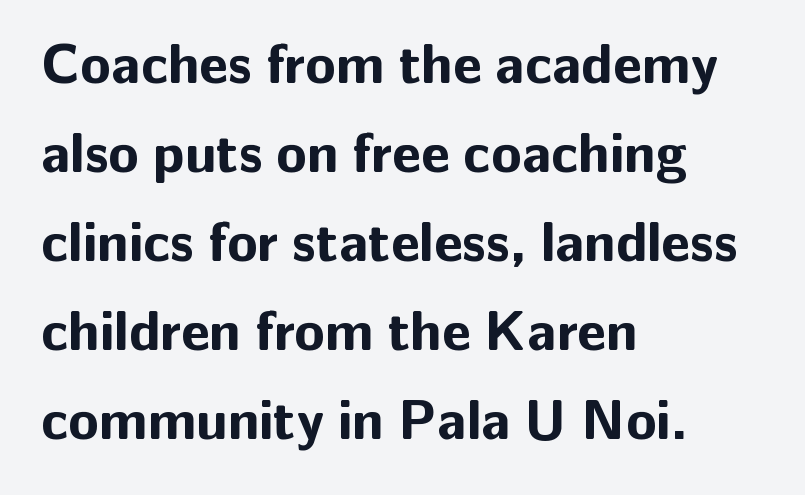
The image shows 56 px bold sans-serif type, upright; set left-aligned, normal line spacing (1.59x), normal letter spacing, not underlined; low stroke contrast and a medium x-height.
